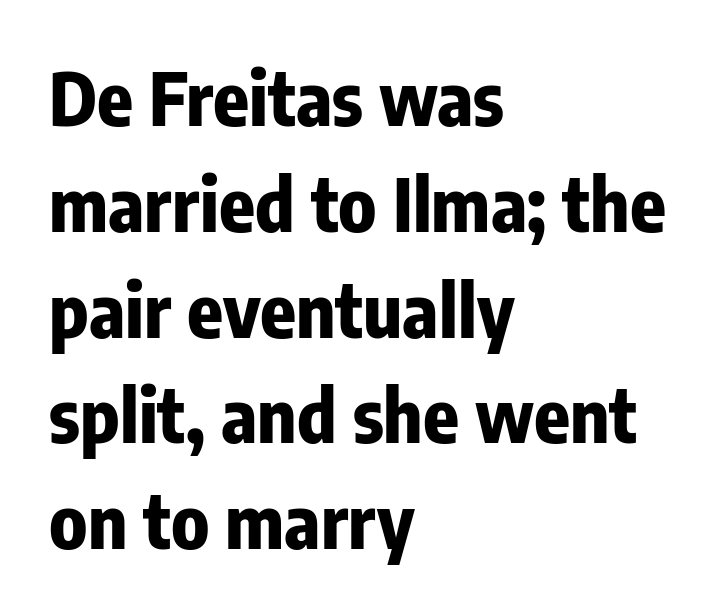
The image shows 74 px bold, condensed sans-serif type, upright; set left-aligned, normal line spacing (1.43x), normal letter spacing, not underlined; low stroke contrast and a medium x-height.
